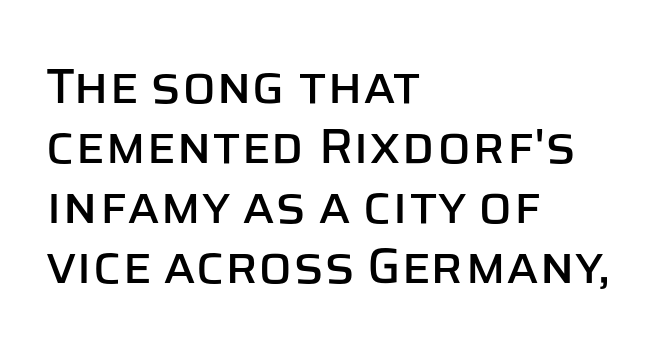
{"serif": "no", "italic": "no", "width": "normal", "stroke_contrast": "low", "x_height": "large", "monospaced": "no", "underline": "no", "align": "left", "line_spacing_ratio": 1.2, "letter_spacing": "normal", "letter_spacing_em": 0.0, "glyph_px": 50}
